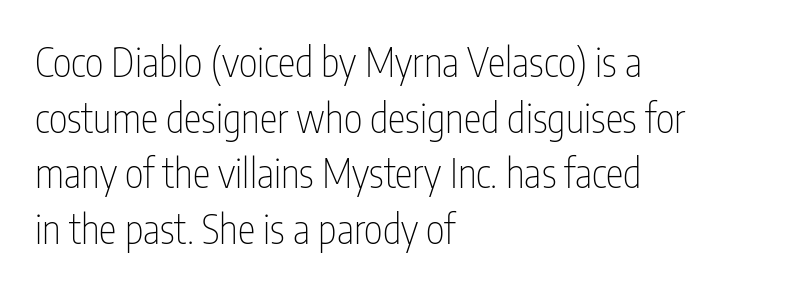
Q: Is the text bold? A: No.
Q: Is the text italic (slanted)? A: No, it is upright.
Q: Is the typeface a serif or a sans-serif typeface? A: Sans-serif.
Q: Is the text underlined? A: No.
Q: How is the paragraph aligned? A: Left-aligned.
Q: Is the spacing between letters normal or unusually wide? A: Normal.
Q: Is the spacing between lines tight, normal or loose? A: Normal.
Q: Width (condensed, normal, or wide)? A: Condensed.
Q: Stroke contrast? A: Low.
Q: x-height? A: Medium.
Q: Monospaced? A: No.
